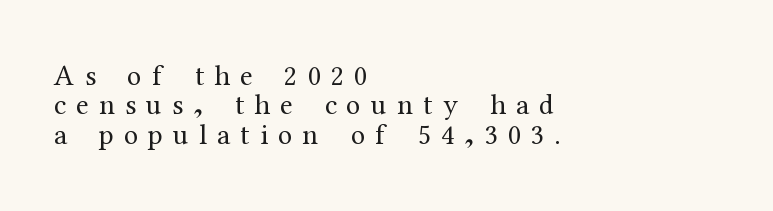
Q: Is the text bold? A: No.
Q: Is the text italic (slanted)? A: No, it is upright.
Q: Is the typeface a serif or a sans-serif typeface? A: Serif.
Q: Is the text underlined? A: No.
Q: How is the paragraph aligned? A: Left-aligned.
Q: Is the spacing between letters normal or unusually wide? A: Unusually wide.
Q: Is the spacing between lines tight, normal or loose? A: Tight.
Q: Width (condensed, normal, or wide)? A: Normal.
Q: Stroke contrast? A: Medium.
Q: x-height? A: Medium.
Q: Monospaced? A: No.
